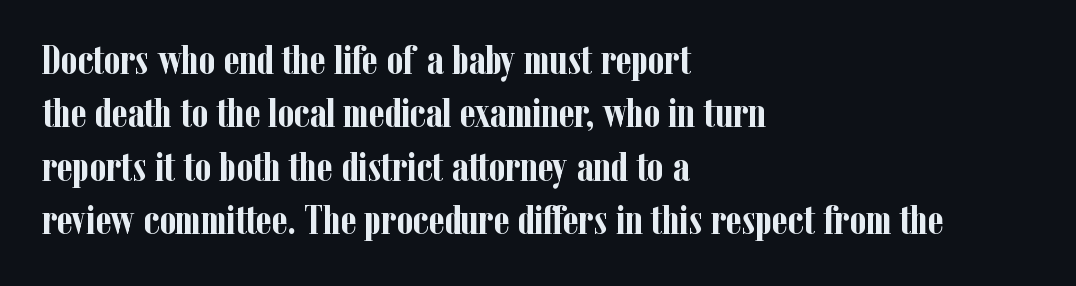
Q: Is the text bold? A: Yes.
Q: Is the text italic (slanted)? A: No, it is upright.
Q: Is the typeface a serif or a sans-serif typeface? A: Serif.
Q: Is the text underlined? A: No.
Q: How is the paragraph aligned? A: Left-aligned.
Q: Is the spacing between letters normal or unusually wide? A: Normal.
Q: Is the spacing between lines tight, normal or loose? A: Normal.
Q: Width (condensed, normal, or wide)? A: Condensed.
Q: Stroke contrast? A: Low.
Q: x-height? A: Medium.
Q: Monospaced? A: No.
